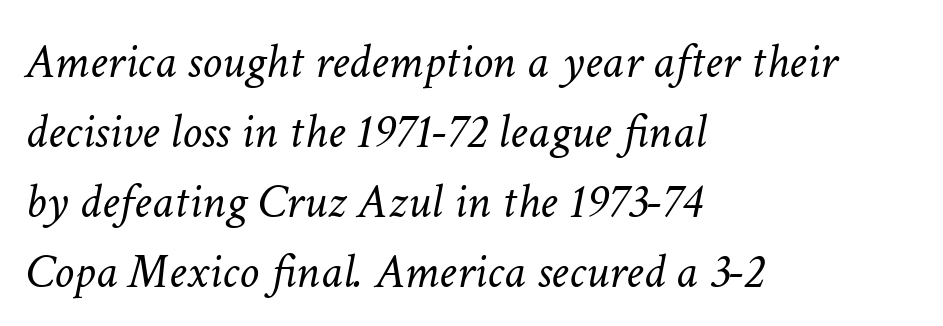
{"italic": "yes", "lean": "right", "slant_degrees": 11, "bold": "no", "weight": "light", "width": "normal", "stroke_contrast": "low", "x_height": "medium", "monospaced": "no", "underline": "no", "align": "left", "line_spacing": "normal", "line_spacing_ratio": 1.4, "letter_spacing": "normal", "letter_spacing_em": 0.0, "glyph_px": 50}
